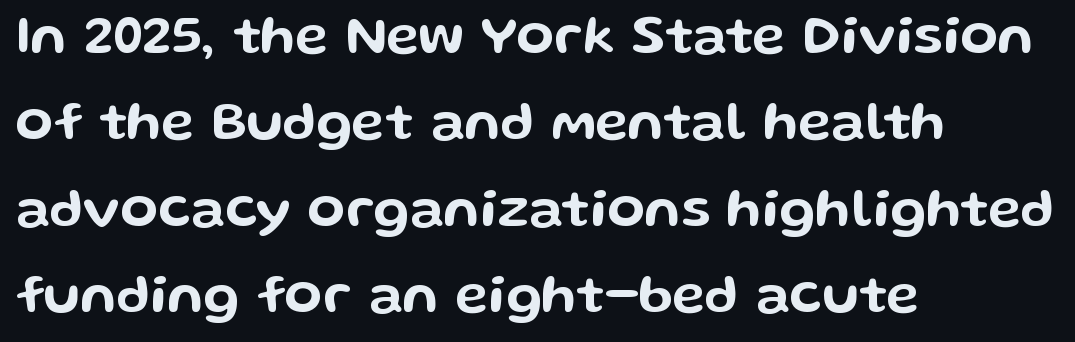
The specimen omits any rule beneath the text block's lines. The gaps between neighbouring characters are ordinary and unremarkable. You can tell it's not italic because the verticals are truly vertical. The rag falls on the right side of this text block.
